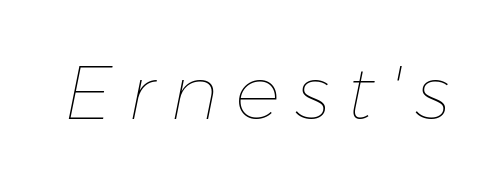
{"italic": "yes", "lean": "right", "slant_degrees": 11, "bold": "no", "weight": "thin", "width": "normal", "stroke_contrast": "low", "x_height": "medium", "monospaced": "no", "underline": "no", "letter_spacing": "wide", "letter_spacing_em": 0.21, "glyph_px": 76}
